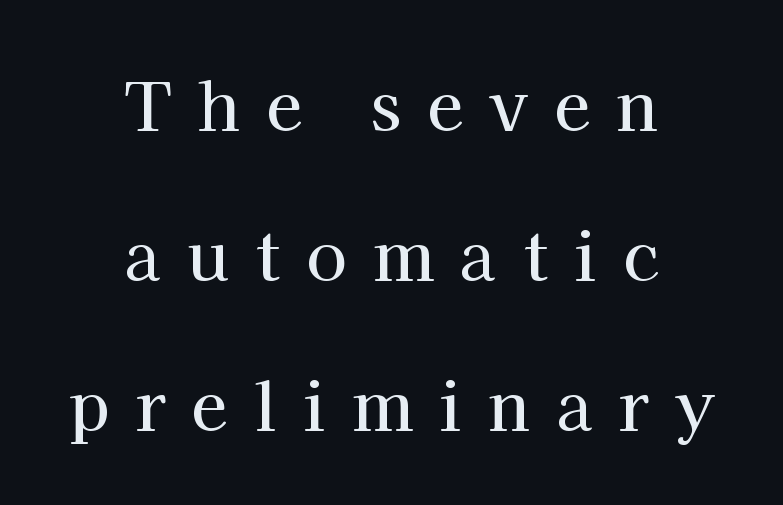
Q: Is the text italic (slanted)? A: No, it is upright.
Q: Is the typeface a serif or a sans-serif typeface? A: Serif.
Q: Is the text underlined? A: No.
Q: How is the paragraph aligned? A: Centered.
Q: Is the spacing between letters normal or unusually wide? A: Unusually wide.
Q: Is the spacing between lines tight, normal or loose? A: Loose.
Q: Width (condensed, normal, or wide)? A: Normal.
Q: Stroke contrast? A: High.
Q: x-height? A: Medium.
Q: Monospaced? A: No.
